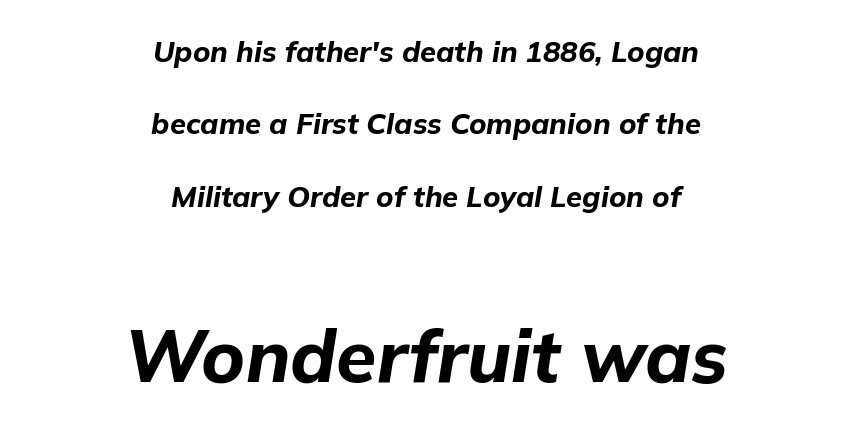
This rendering leaves character spacing at its baseline value. Rendered with sloped, italic letterforms. You could not count columns in this text — the font is proportionally spaced. Letters rest on an invisible, unmarked baseline. This block would shrink considerably if given ordinary leading; it's expanded now.
